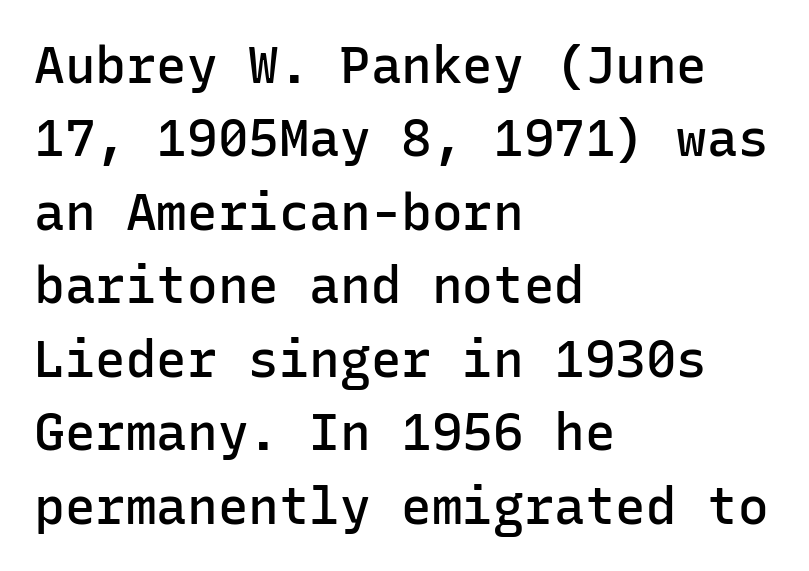
{"serif": "no", "italic": "no", "bold": "semi", "weight": "semibold", "width": "normal", "stroke_contrast": "low", "x_height": "medium", "monospaced": "yes", "underline": "no", "align": "left", "line_spacing": "normal", "line_spacing_ratio": 1.44, "letter_spacing": "normal", "letter_spacing_em": 0.0, "glyph_px": 51}
